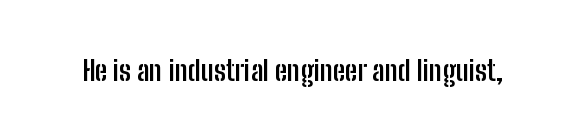
The image shows 28 px semibold, condensed sans-serif type, upright; set normal letter spacing, not underlined; low stroke contrast and a medium x-height.
